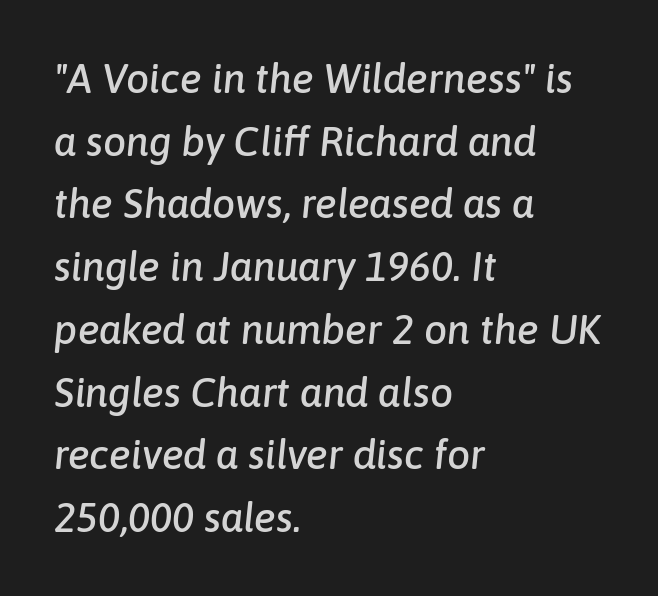
The image shows 41 px text type, italic (leaning right); set left-aligned, normal line spacing (1.53x), normal letter spacing, not underlined; low stroke contrast and a medium x-height.
